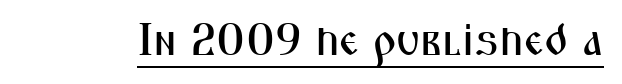
To sum up the face: it is a sans, with no serifs. Tall strokes in this sample are plumb rather than angled. Is this a fixed-width face? No — the glyphs have proportional, varying widths. The type is set solid horizontally, with unmodified tracking. Like a heading marked for emphasis, these lines bear an underscore.
